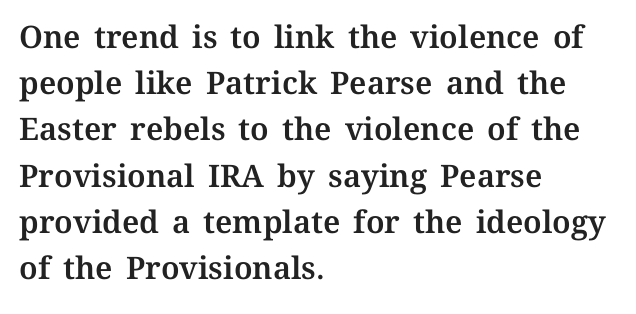
Lines of text with bare space underneath. All the whitespace from short lines collects on the right. The specimen reads as upright at a glance. You could call the tracking neutral — neither tight nor loose. Vertical spacing — default.
